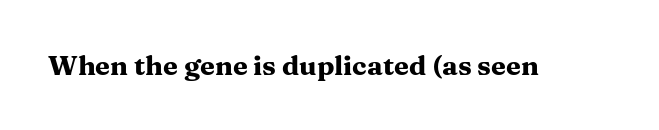
Q: Is the text bold? A: Yes.
Q: Is the text italic (slanted)? A: No, it is upright.
Q: Is the text underlined? A: No.
Q: Is the spacing between letters normal or unusually wide? A: Normal.
